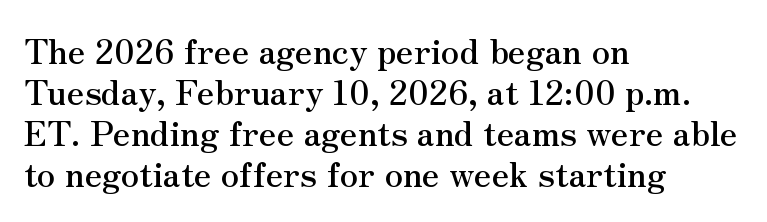
The image shows 34 px serif type, upright; set left-aligned, line spacing 1.21x, normal letter spacing, not underlined; medium stroke contrast and a small x-height.
